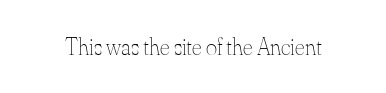
{"italic": "no", "bold": "no", "underline": "no", "letter_spacing": "normal", "letter_spacing_em": 0.0, "glyph_px": 24}
